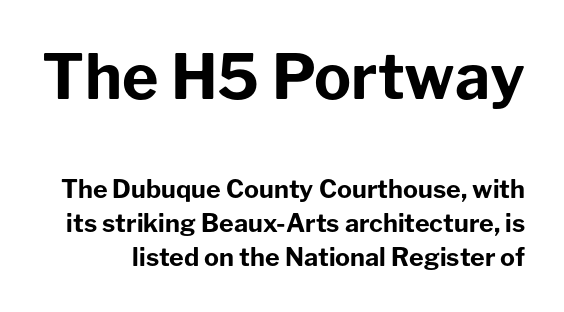
Q: Is the text bold? A: Yes.
Q: Is the text italic (slanted)? A: No, it is upright.
Q: Is the typeface a serif or a sans-serif typeface? A: Sans-serif.
Q: Is the text underlined? A: No.
Q: Is the spacing between letters normal or unusually wide? A: Normal.
Q: Is the spacing between lines tight, normal or loose? A: Normal.
Q: Which block of text is set in a larger size, the first (top) or the second (bottom)? A: The first (top) one.
Q: Width (condensed, normal, or wide)? A: Normal.
Q: Stroke contrast? A: Low.
Q: x-height? A: Medium.
Q: Monospaced? A: No.
